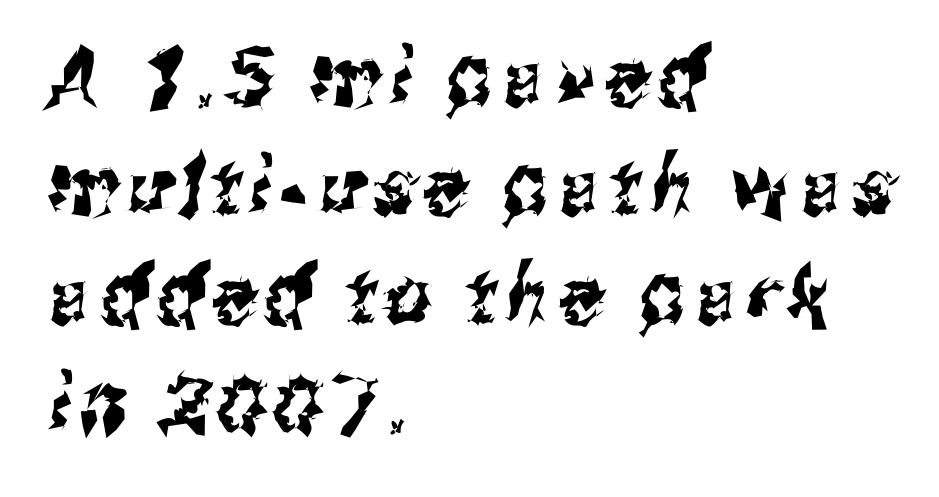
The image shows 80 px condensed sans-serif type; set left-aligned, normal line spacing (1.36x), not underlined; medium stroke contrast and a medium x-height.
